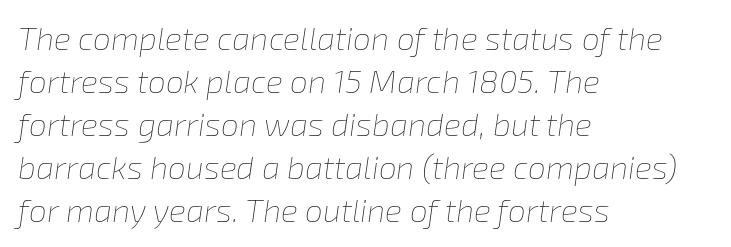
The image shows 32 px thin type, italic (leaning right); set left-aligned, normal line spacing (1.34x), normal letter spacing, not underlined; low stroke contrast and a medium x-height.
